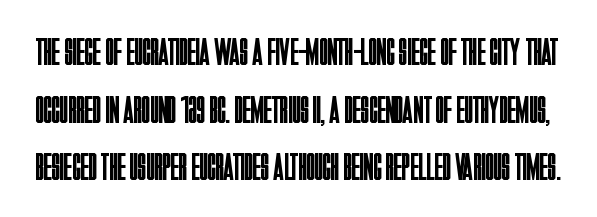
Q: Is the text bold? A: No.
Q: Is the text italic (slanted)? A: No, it is upright.
Q: Is the typeface a serif or a sans-serif typeface? A: Sans-serif.
Q: Is the text underlined? A: No.
Q: Is the spacing between letters normal or unusually wide? A: Normal.
Q: Is the spacing between lines tight, normal or loose? A: Normal.
Q: Width (condensed, normal, or wide)? A: Condensed.
Q: Stroke contrast? A: Low.
Q: x-height? A: Large.
Q: Monospaced? A: No.
